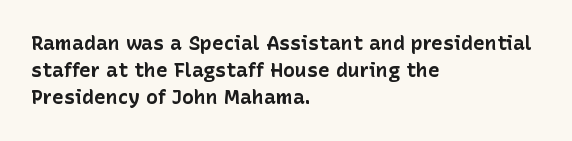
{"italic": "no", "bold": "yes", "underline": "no", "align": "left", "line_spacing": "normal", "line_spacing_ratio": 1.36, "letter_spacing": "normal", "letter_spacing_em": 0.0, "glyph_px": 20}
